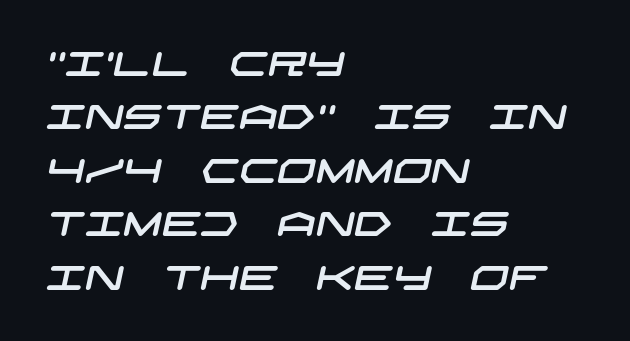
Q: Is the typeface a serif or a sans-serif typeface? A: Sans-serif.
Q: Is the text underlined? A: No.
Q: How is the paragraph aligned? A: Left-aligned.
Q: Is the spacing between letters normal or unusually wide? A: Normal.
Q: Is the spacing between lines tight, normal or loose? A: Normal.
Q: Width (condensed, normal, or wide)? A: Wide.
Q: Stroke contrast? A: Low.
Q: x-height? A: Large.
